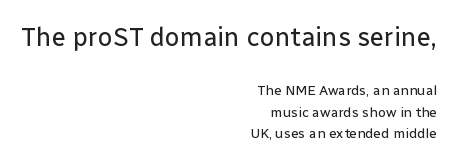
Standard letterfit; no display-style spreading of the glyphs. The earlier block is typeset at a bigger size than the later block. One glance says typical: line gaps are just what's usual. Check the space under the baseline: it is left empty. Weight: in the light-to-regular range. The lettering holds an erect, upright posture throughout.
